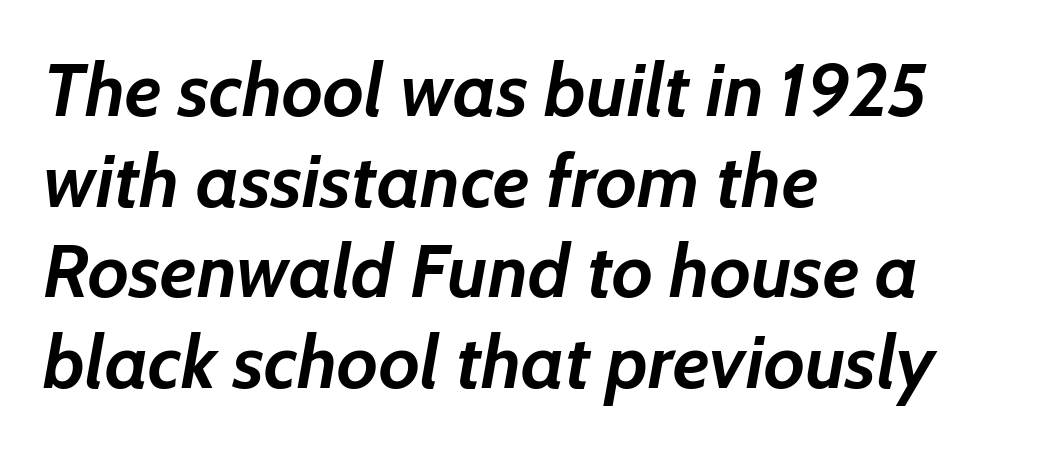
The image shows 75 px semibold type, italic (leaning right); set left-aligned, line spacing 1.21x, normal letter spacing, not underlined; low stroke contrast and a medium x-height.
